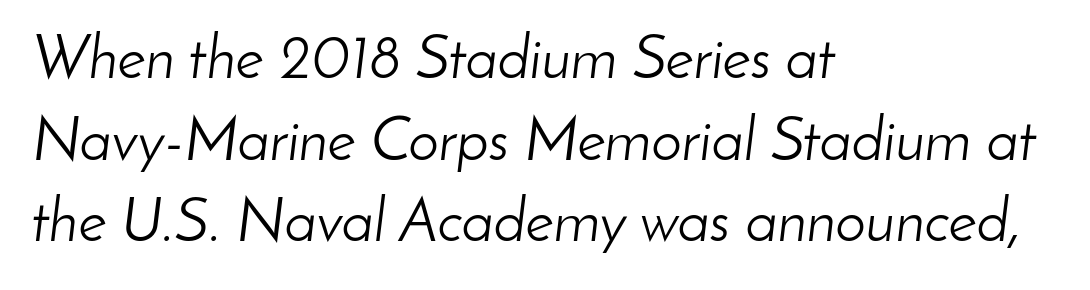
Q: Is the text bold? A: No.
Q: Is the text italic (slanted)? A: Yes, it leans right by about 8 degrees.
Q: Is the text underlined? A: No.
Q: How is the paragraph aligned? A: Left-aligned.
Q: Is the spacing between letters normal or unusually wide? A: Normal.
Q: Is the spacing between lines tight, normal or loose? A: Normal.
Q: Width (condensed, normal, or wide)? A: Normal.
Q: Stroke contrast? A: Low.
Q: x-height? A: Small.
Q: Monospaced? A: No.
